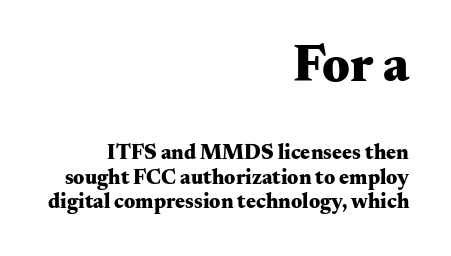
{"serif": "yes", "italic": "no", "bold": "yes", "weight": "heavy", "width": "wide", "stroke_contrast": "medium", "x_height": "small", "monospaced": "no", "underline": "no", "align": "right", "line_spacing": "tight", "line_spacing_ratio": 1.15, "letter_spacing": "normal", "letter_spacing_em": 0.0, "larger_block": "first", "size_ratio": 2.48, "glyph_px": 52}
